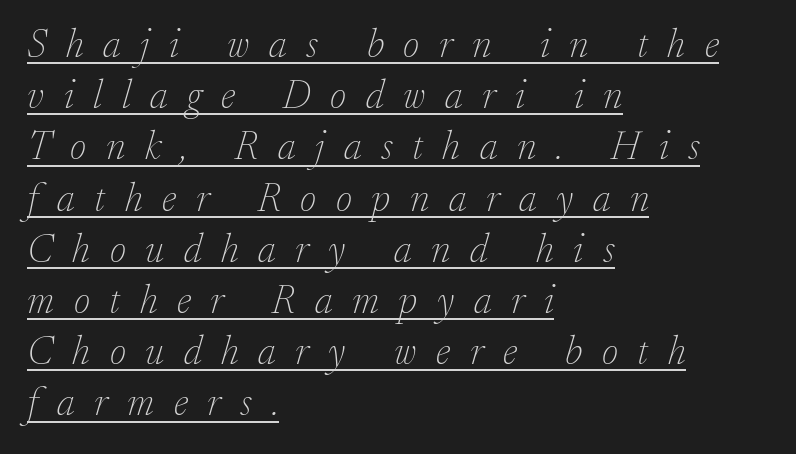
{"serif": "yes", "italic": "yes", "lean": "right", "slant_degrees": 17, "bold": "no", "weight": "thin", "width": "normal", "stroke_contrast": "low", "x_height": "small", "monospaced": "no", "underline": "yes", "align": "left", "line_spacing": "normal", "line_spacing_ratio": 1.28, "letter_spacing": "wide", "letter_spacing_em": 0.49, "glyph_px": 40}
